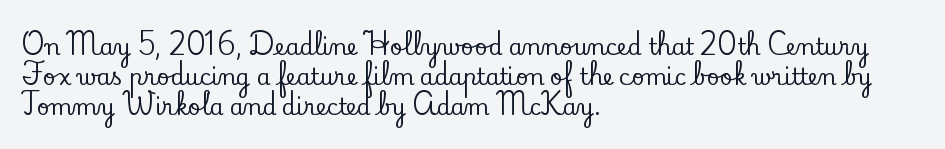
Q: Is the text italic (slanted)? A: No, it is upright.
Q: Is the text underlined? A: No.
Q: How is the paragraph aligned? A: Left-aligned.
Q: Is the spacing between letters normal or unusually wide? A: Normal.
Q: Is the spacing between lines tight, normal or loose? A: Normal.
